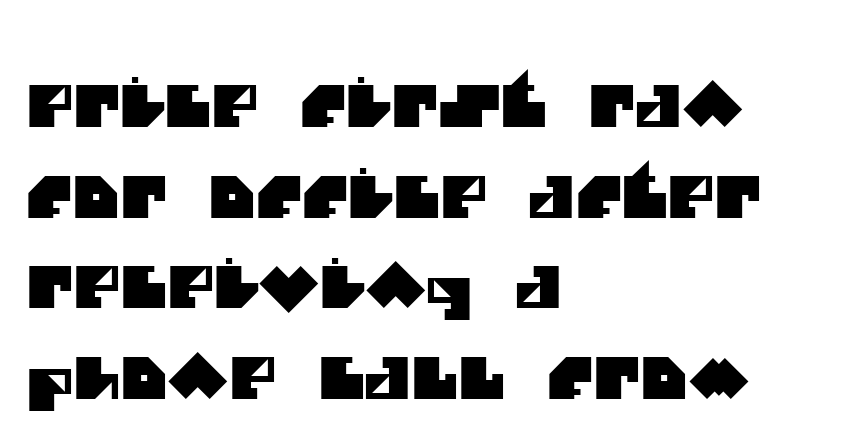
{"serif": "no", "width": "normal", "stroke_contrast": "medium", "x_height": "large", "monospaced": "no", "underline": "no", "align": "left", "line_spacing": "normal", "line_spacing_ratio": 1.59, "letter_spacing": "normal", "letter_spacing_em": 0.0, "glyph_px": 57}
